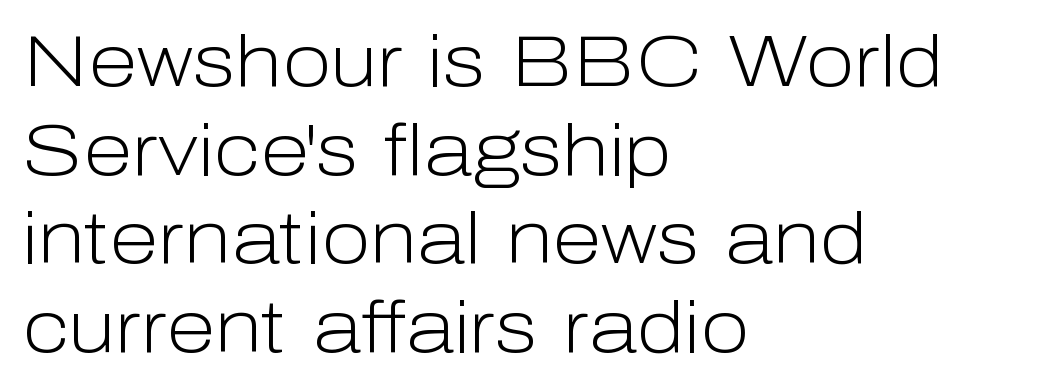
Q: Is the text bold? A: No.
Q: Is the text italic (slanted)? A: No, it is upright.
Q: Is the typeface a serif or a sans-serif typeface? A: Sans-serif.
Q: Is the text underlined? A: No.
Q: How is the paragraph aligned? A: Left-aligned.
Q: Is the spacing between letters normal or unusually wide? A: Normal.
Q: Width (condensed, normal, or wide)? A: Normal.
Q: Stroke contrast? A: Low.
Q: x-height? A: Medium.
Q: Monospaced? A: No.
